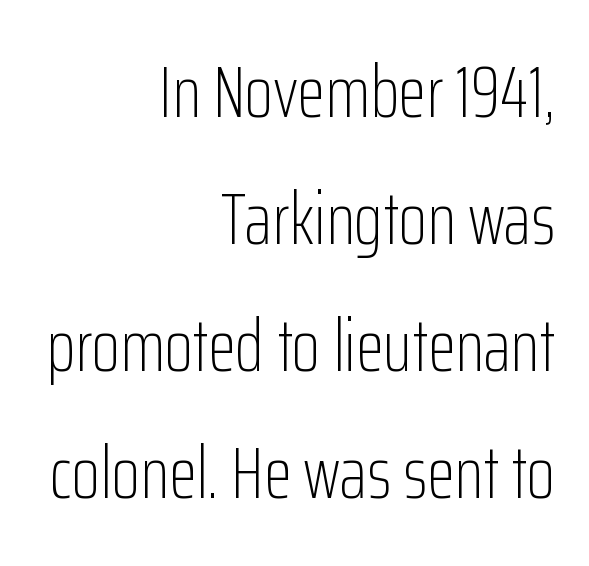
{"serif": "no", "italic": "no", "bold": "no", "weight": "light", "width": "condensed", "stroke_contrast": "low", "x_height": "medium", "monospaced": "no", "underline": "no", "align": "right", "line_spacing_ratio": 1.74, "letter_spacing": "normal", "letter_spacing_em": 0.0, "glyph_px": 73}
